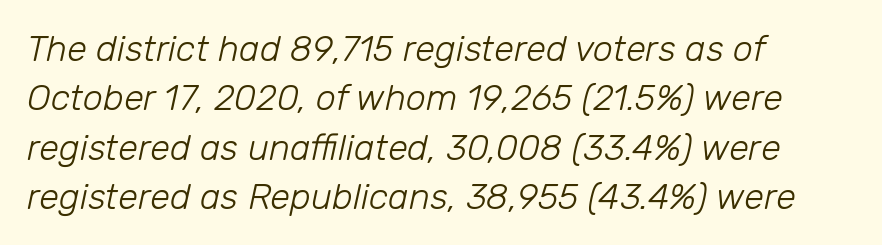
Q: Is the text bold? A: No.
Q: Is the text italic (slanted)? A: Yes, it leans right by about 12 degrees.
Q: Is the text underlined? A: No.
Q: How is the paragraph aligned? A: Left-aligned.
Q: Is the spacing between letters normal or unusually wide? A: Normal.
Q: Is the spacing between lines tight, normal or loose? A: Normal.
Q: Width (condensed, normal, or wide)? A: Normal.
Q: Stroke contrast? A: Low.
Q: x-height? A: Medium.
Q: Monospaced? A: No.
